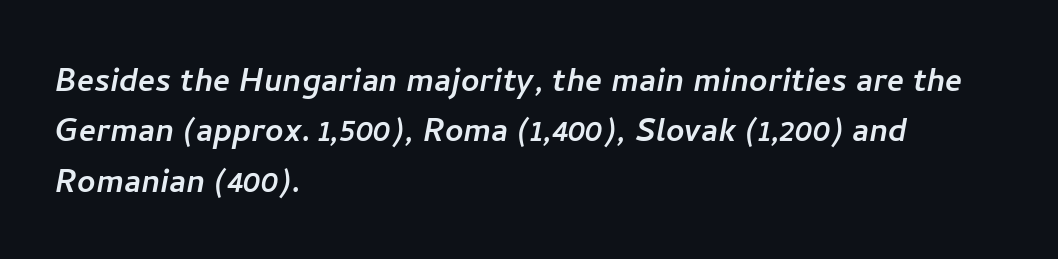
Each row of text sits above clean, open space. Here the glyphs are tracked normally, forming tight word shapes. The paragraph has a hard left edge and a soft right edge. You can tell from the bare stems that sans-serif type was used.
